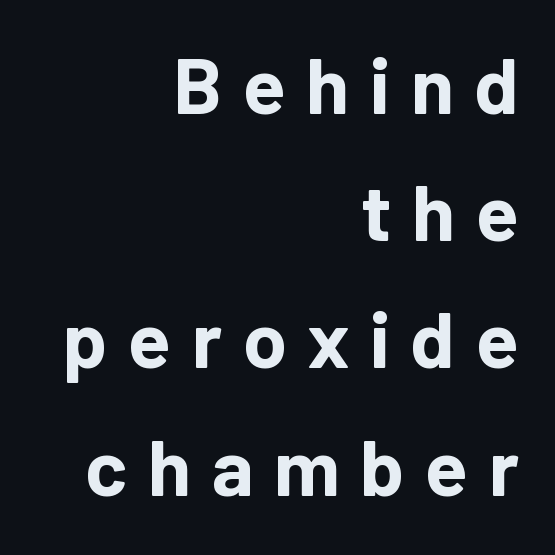
If you drew a line through each stem, it would be perfectly vertical. Typographically, this falls in the sans-serif category. This is heavy type, rendered in bold. Students, note that the glyphs here are deliberately spaced far apart. Horizontal bands of white between lines are of average thickness.
